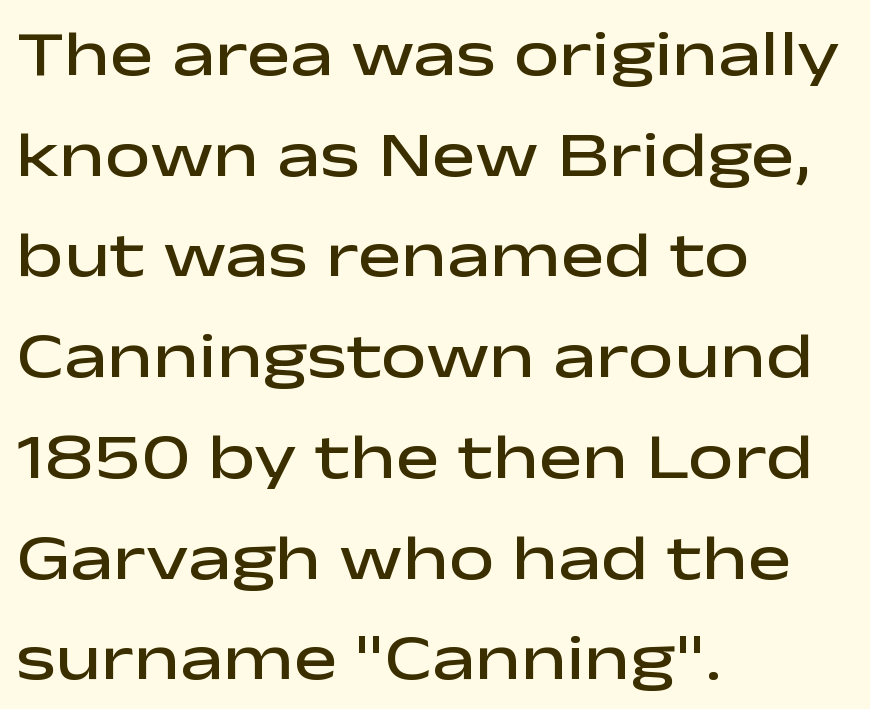
The image shows 65 px semibold, wide sans-serif type, upright; set left-aligned, normal line spacing (1.55x), normal letter spacing, not underlined; low stroke contrast and a medium x-height.
